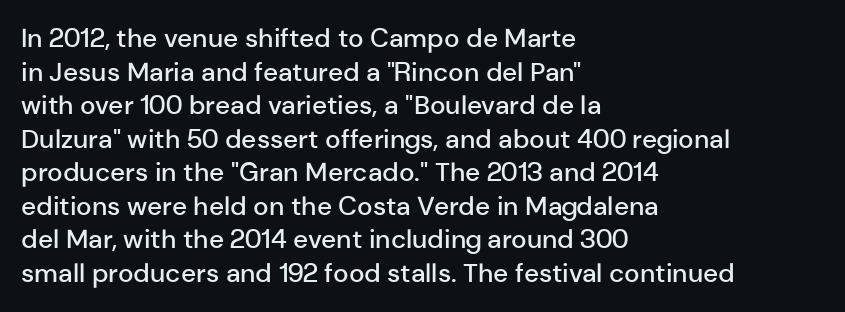
Q: Is the text bold? A: Semi-bold.
Q: Is the text italic (slanted)? A: No, it is upright.
Q: Is the text underlined? A: No.
Q: How is the paragraph aligned? A: Left-aligned.
Q: Is the spacing between letters normal or unusually wide? A: Normal.
Q: Is the spacing between lines tight, normal or loose? A: Normal.
